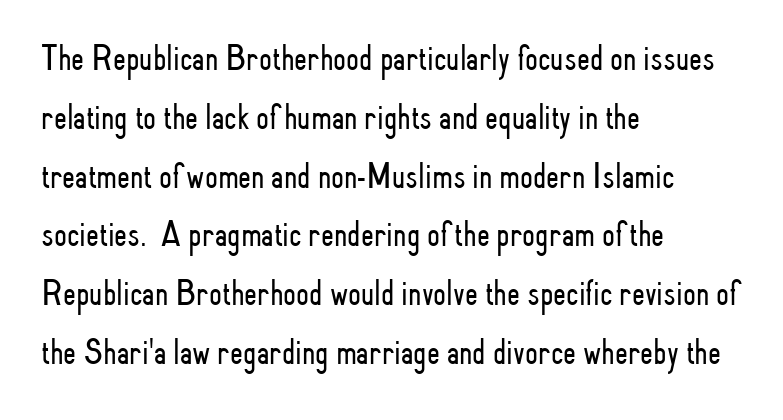
Q: Is the text bold? A: No.
Q: Is the text italic (slanted)? A: No, it is upright.
Q: Is the typeface a serif or a sans-serif typeface? A: Sans-serif.
Q: Is the text underlined? A: No.
Q: How is the paragraph aligned? A: Left-aligned.
Q: Is the spacing between letters normal or unusually wide? A: Normal.
Q: Is the spacing between lines tight, normal or loose? A: Normal.
Q: Width (condensed, normal, or wide)? A: Condensed.
Q: Stroke contrast? A: Low.
Q: x-height? A: Small.
Q: Monospaced? A: No.
